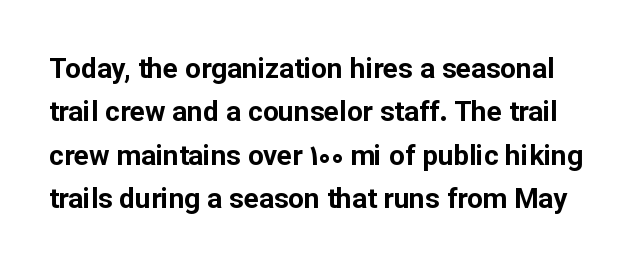
The image shows 28 px bold sans-serif type, upright; set normal line spacing (1.55x), normal letter spacing, not underlined; low stroke contrast and a medium x-height.
